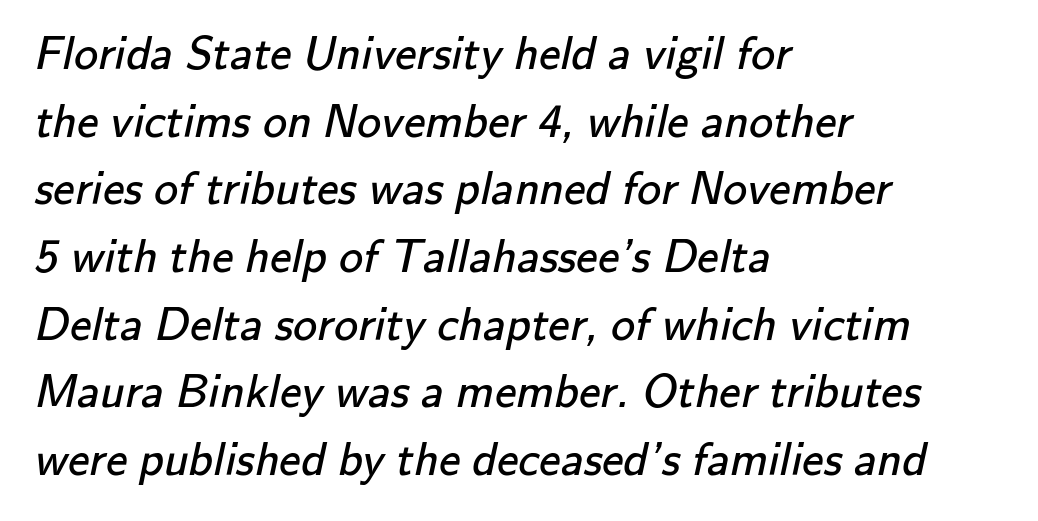
The image shows 48 px regular-weight sans-serif type; set left-aligned, normal line spacing (1.41x), normal letter spacing, not underlined; low stroke contrast and a small x-height.
